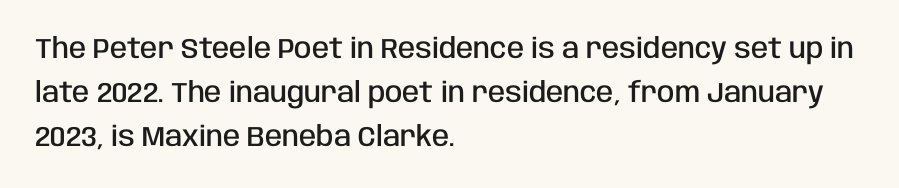
The image shows 28 px semibold, condensed sans-serif type, upright; set left-aligned, normal line spacing (1.57x), normal letter spacing, not underlined; low stroke contrast and a large x-height.
